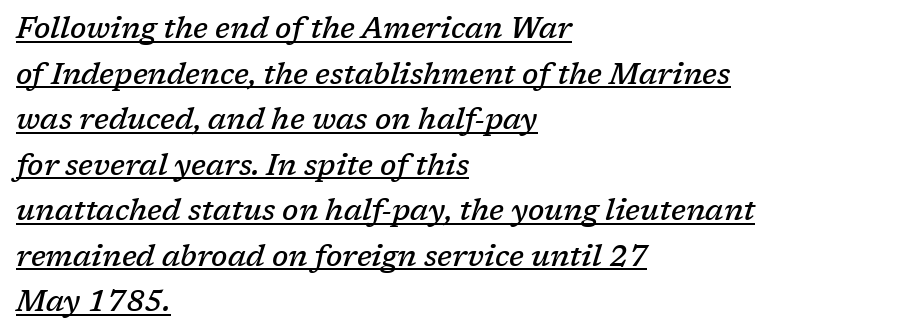
The image shows 29 px semibold serif type, italic (leaning right); set left-aligned, normal line spacing (1.57x), normal letter spacing, underlined; low stroke contrast and a medium x-height.
